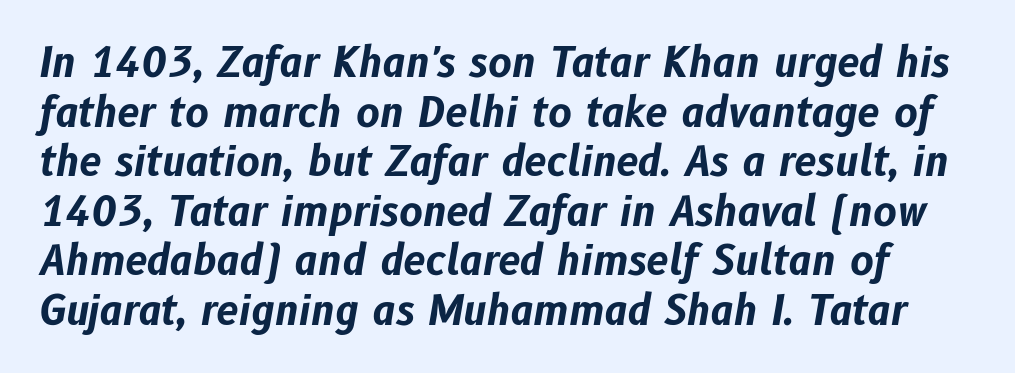
The image shows 40 px bold type, italic (leaning right); set line spacing 1.24x, normal letter spacing, not underlined; low stroke contrast and a medium x-height.
